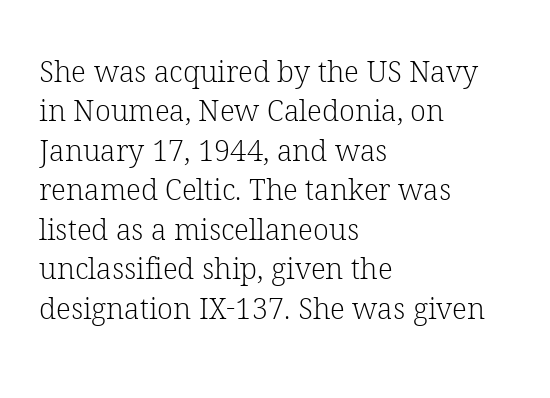
{"serif": "yes", "italic": "no", "bold": "no", "weight": "light", "width": "normal", "stroke_contrast": "low", "x_height": "medium", "monospaced": "no", "underline": "no", "align": "left", "line_spacing": "normal", "line_spacing_ratio": 1.36, "letter_spacing": "normal", "letter_spacing_em": 0.0, "glyph_px": 29}
